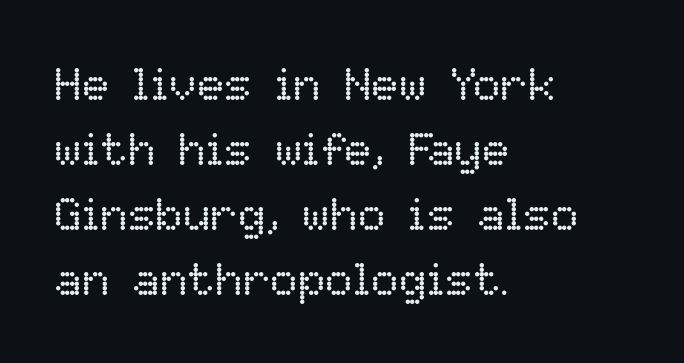
The image shows 46 px regular-weight type, upright; set left-aligned, normal line spacing (1.41x), normal letter spacing, not underlined; low stroke contrast and a medium x-height.
